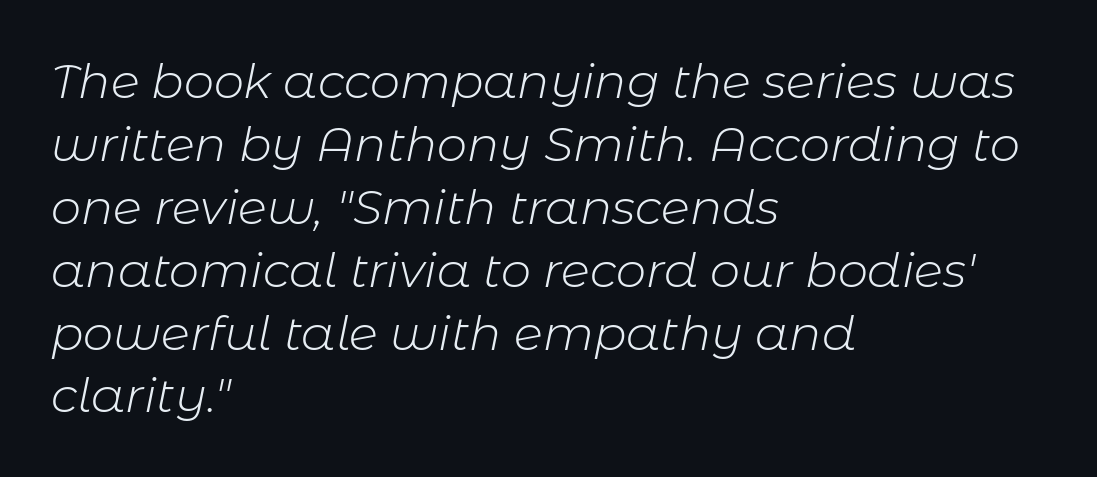
The image shows 48 px light type, italic (leaning right); set left-aligned, normal line spacing (1.31x), normal letter spacing, not underlined; low stroke contrast and a medium x-height.
